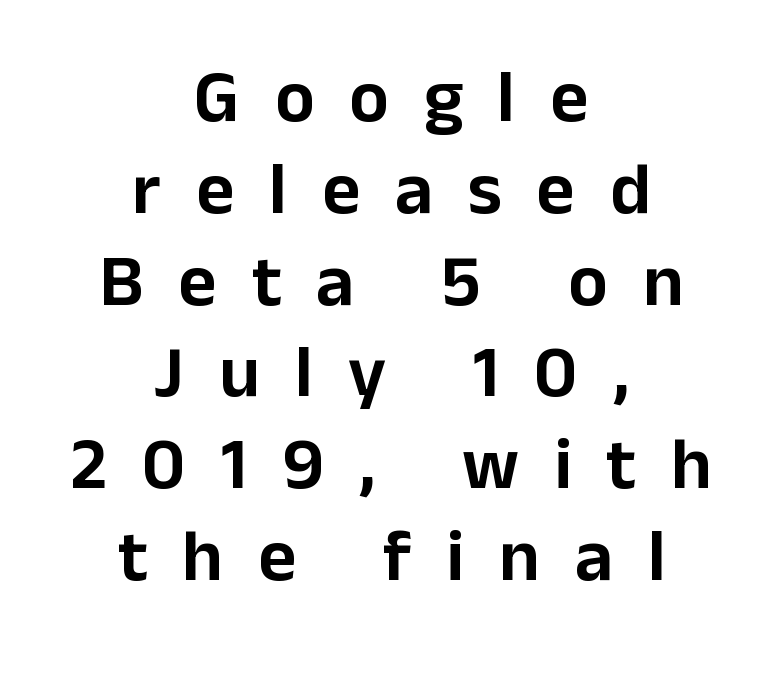
{"serif": "no", "italic": "no", "width": "normal", "stroke_contrast": "low", "x_height": "medium", "monospaced": "no", "underline": "no", "align": "center", "line_spacing_ratio": 1.24, "letter_spacing": "wide", "letter_spacing_em": 0.47, "glyph_px": 74}
